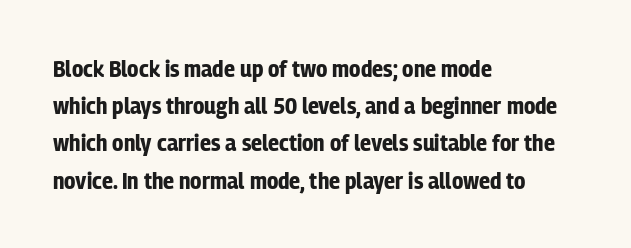
Q: Is the text bold? A: Yes.
Q: Is the text italic (slanted)? A: No, it is upright.
Q: Is the text underlined? A: No.
Q: How is the paragraph aligned? A: Left-aligned.
Q: Is the spacing between letters normal or unusually wide? A: Normal.
Q: Is the spacing between lines tight, normal or loose? A: Normal.
